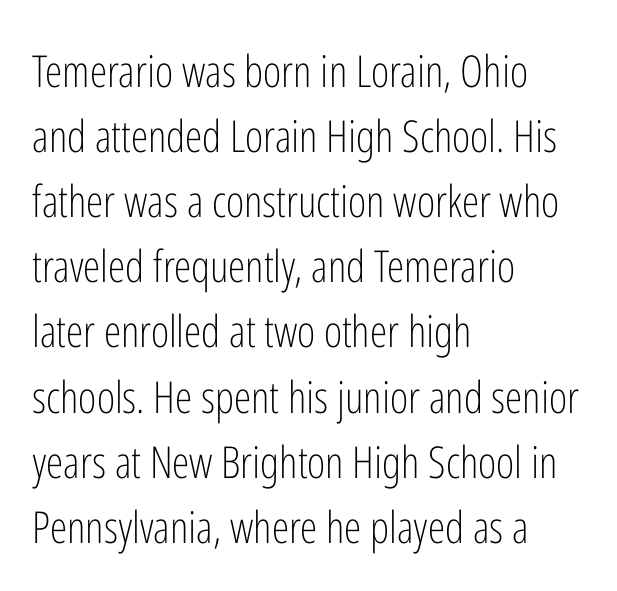
The image shows 44 px light, condensed sans-serif type, upright; set left-aligned, normal line spacing (1.48x), normal letter spacing, not underlined; low stroke contrast and a medium x-height.
